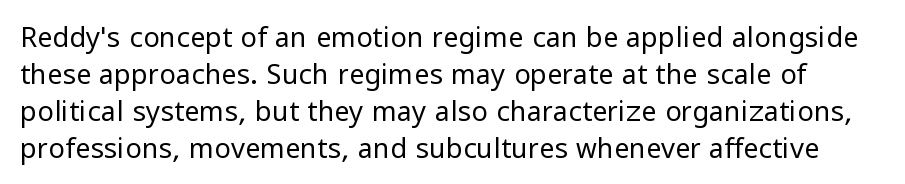
Students, observe: this is what conventionally led text looks like. Rule under the text: the space is simply empty. The letterforms sit shoulder to shoulder at normal distance. The letters look calm and open, with moderate or lighter stems. The lettering holds an erect, upright posture throughout.
